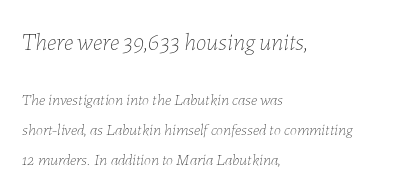
Reading top to bottom, the characters get smaller at the block break. Would a proofreader flag this as italicized? Yes. A quiet, ordinary-to-light weight characterises the typeface. Type without underlining. Short and long lines alike share a common starting point at left.
